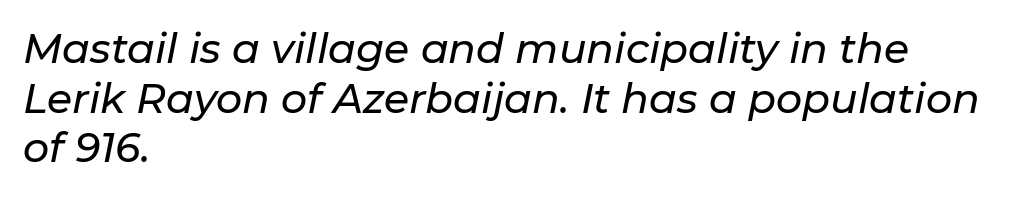
Line starts are locked; line ends wander. The letters advance in unequal steps, a hallmark of proportional type. Only glyphs here, with clear space below each row. The letters sit at their default tracking, neither squeezed nor spread. Tall strokes in this sample are angled rather than plumb.
